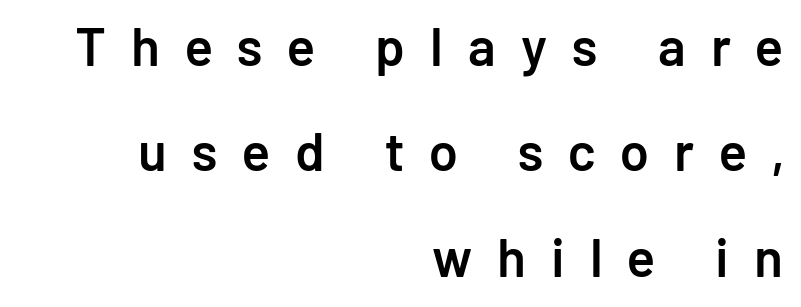
Designer's note — italics off, roman on. The words here are not underlined. The leading is generous, giving the passage an open texture. Notice the strokes are somewhat thickened but not fully heavy: this is a semibold. The compositor pushed each line to the right boundary.
